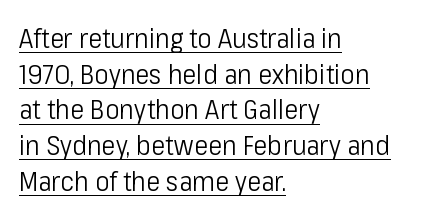
{"italic": "no", "bold": "no", "underline": "yes", "align": "left", "line_spacing": "normal", "line_spacing_ratio": 1.32, "letter_spacing": "normal", "letter_spacing_em": 0.0, "glyph_px": 27}
